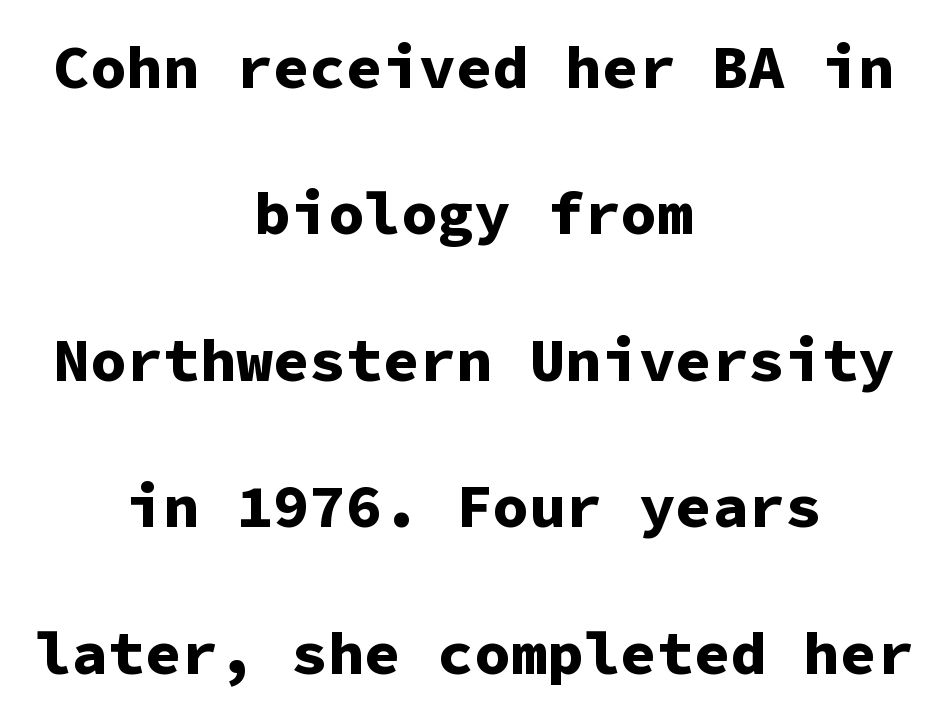
{"serif": "no", "italic": "no", "bold": "yes", "weight": "bold", "width": "normal", "stroke_contrast": "low", "x_height": "medium", "monospaced": "yes", "underline": "no", "align": "center", "line_spacing": "loose", "line_spacing_ratio": 2.4, "letter_spacing": "normal", "letter_spacing_em": 0.0, "glyph_px": 61}
